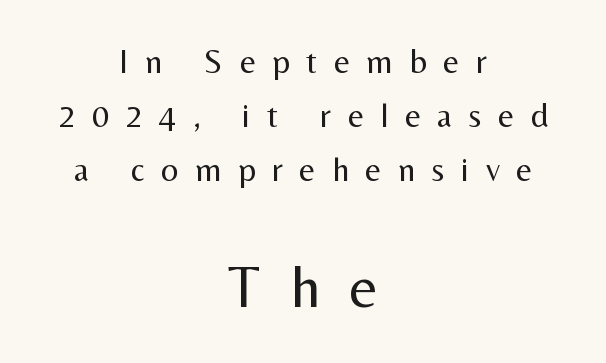
Vertically, the passage feels balanced, rows spaced as you'd expect. The lines in this sample share a center point and differ in where they start and stop. Of the two passages, the one underneath uses the larger point size. Caption: face not bold, strokes unweighted. You can tell it's not italic because the verticals are truly vertical.
